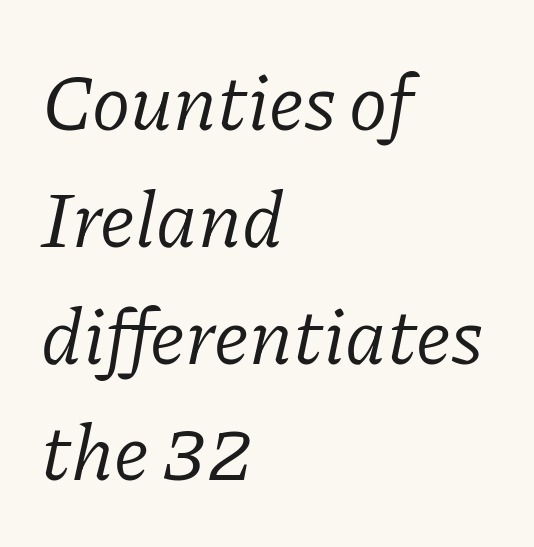
The image shows 80 px light serif type, italic (leaning right); set left-aligned, normal line spacing (1.46x), normal letter spacing, not underlined; low stroke contrast and a medium x-height.
